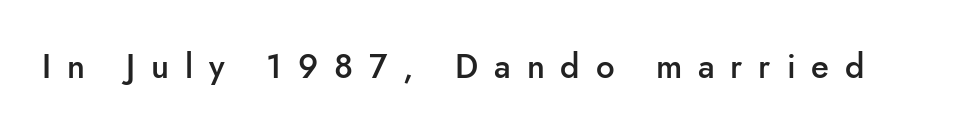
Q: Is the text bold? A: Semi-bold.
Q: Is the text italic (slanted)? A: No, it is upright.
Q: Is the typeface a serif or a sans-serif typeface? A: Sans-serif.
Q: Is the text underlined? A: No.
Q: Is the spacing between letters normal or unusually wide? A: Unusually wide.
Q: Width (condensed, normal, or wide)? A: Normal.
Q: Stroke contrast? A: Low.
Q: x-height? A: Small.
Q: Monospaced? A: No.
